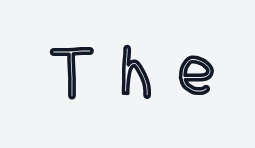
{"italic": "no", "width": "condensed", "x_height": "large", "monospaced": "no", "underline": "no", "letter_spacing": "wide", "letter_spacing_em": 0.35, "glyph_px": 70}
